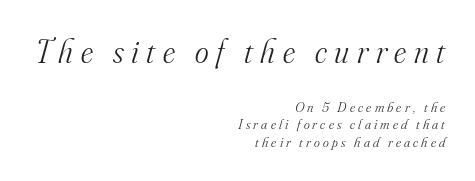
{"serif": "yes", "italic": "yes", "lean": "right", "slant_degrees": 16, "bold": "no", "weight": "light", "width": "normal", "stroke_contrast": "medium", "x_height": "small", "monospaced": "no", "underline": "no", "align": "right", "line_spacing": "normal", "line_spacing_ratio": 1.25, "letter_spacing": "wide", "letter_spacing_em": 0.23, "larger_block": "first", "size_ratio": 2.36, "glyph_px": 33}
